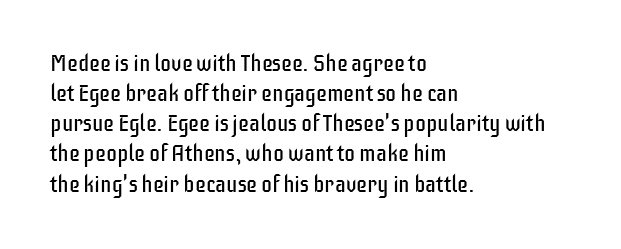
The letterforms sit shoulder to shoulder at normal distance. The space directly below the letters is spotless. Counters stay open thanks to moderate or lighter strokes. The vertical gap from one line to the next is medium. Ascenders rise straight up at ninety degrees. The ragged edge is on the right, which tells us the setting is flush left.
